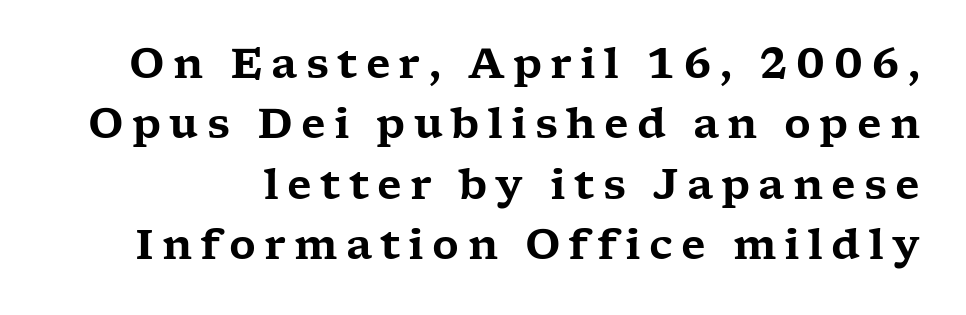
The image shows 41 px wide serif type, upright; set normal line spacing (1.47x), unusually wide letter spacing (+0.2 em), not underlined; low stroke contrast and a medium x-height.
